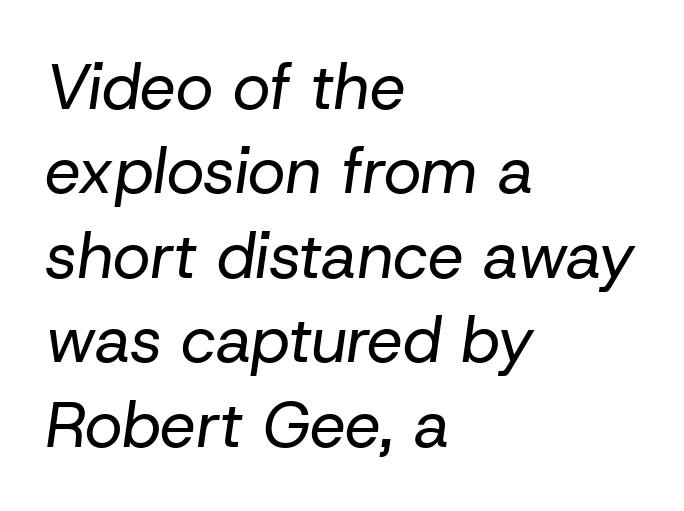
Q: Is the text bold? A: No.
Q: Is the text italic (slanted)? A: Yes, it leans right by about 8 degrees.
Q: Is the text underlined? A: No.
Q: How is the paragraph aligned? A: Left-aligned.
Q: Is the spacing between letters normal or unusually wide? A: Normal.
Q: Is the spacing between lines tight, normal or loose? A: Normal.
Q: Width (condensed, normal, or wide)? A: Normal.
Q: Stroke contrast? A: Low.
Q: x-height? A: Medium.
Q: Monospaced? A: No.
